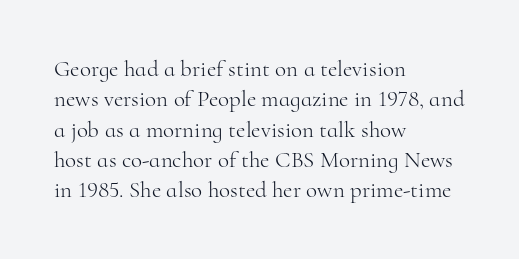
{"italic": "no", "bold": "no", "underline": "no", "align": "left", "line_spacing": "normal", "line_spacing_ratio": 1.32, "letter_spacing": "normal", "letter_spacing_em": 0.0, "glyph_px": 23}
